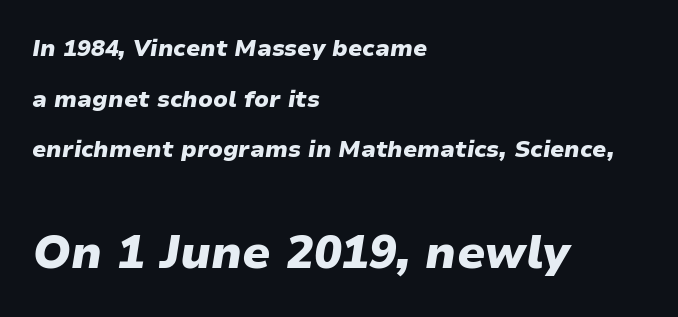
{"italic": "yes", "lean": "right", "slant_degrees": 9, "bold": "yes", "weight": "heavy", "width": "normal", "stroke_contrast": "low", "x_height": "medium", "monospaced": "no", "underline": "no", "align": "left", "line_spacing": "loose", "line_spacing_ratio": 2.2, "letter_spacing": "normal", "letter_spacing_em": 0.0, "larger_block": "second", "size_ratio": 2.0, "glyph_px": 46}
